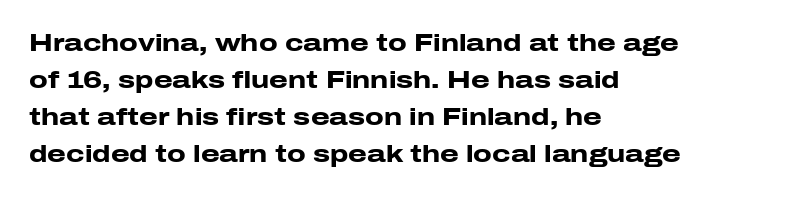
The image shows 24 px bold type, upright; set left-aligned, normal line spacing (1.54x), normal letter spacing, not underlined.
